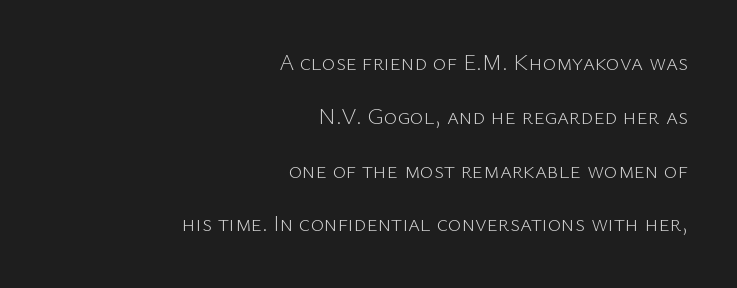
Q: Is the text bold? A: No.
Q: Is the text italic (slanted)? A: No, it is upright.
Q: Is the text underlined? A: No.
Q: How is the paragraph aligned? A: Right-aligned.
Q: Is the spacing between letters normal or unusually wide? A: Normal.
Q: Is the spacing between lines tight, normal or loose? A: Loose.
